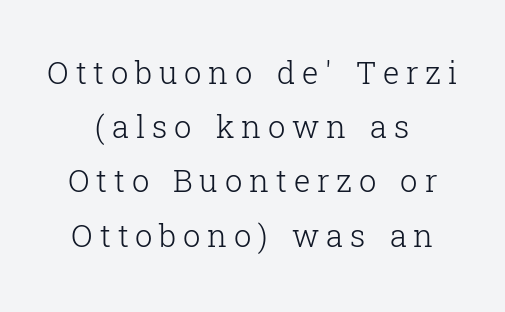
{"serif": "yes", "italic": "no", "bold": "no", "weight": "light", "width": "normal", "stroke_contrast": "low", "x_height": "medium", "monospaced": "no", "underline": "no", "align": "center", "line_spacing_ratio": 1.75, "letter_spacing": "wide", "letter_spacing_em": 0.22, "glyph_px": 31}
